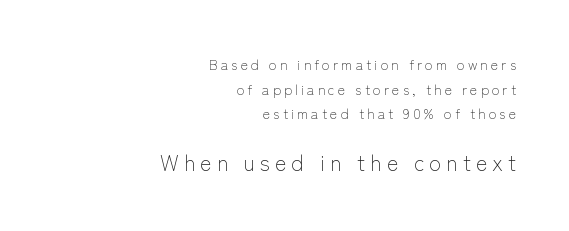
The image shows 22 px text type, upright; set right-aligned, line spacing 1.76x, unusually wide letter spacing (+0.22 em), not underlined; the second (bottom) block is 1.57x larger.
